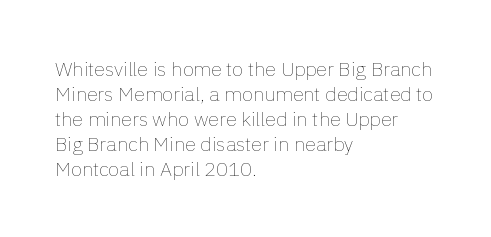
The image shows 20 px text type, upright; set left-aligned, normal line spacing (1.25x), normal letter spacing, not underlined.
